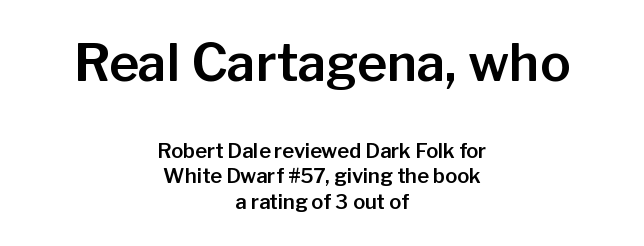
Leading: standard. If you folded the block vertically in half, each line would mirror itself in length. The face used here is proportionally spaced, like ordinary book or web type. Top chunk: large. Bottom chunk: small.
